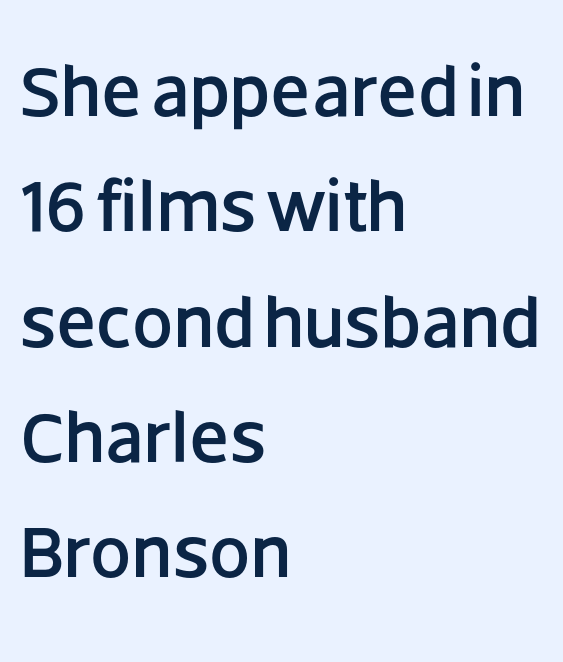
Q: Is the text italic (slanted)? A: No, it is upright.
Q: Is the typeface a serif or a sans-serif typeface? A: Sans-serif.
Q: Is the text underlined? A: No.
Q: How is the paragraph aligned? A: Left-aligned.
Q: Is the spacing between letters normal or unusually wide? A: Normal.
Q: Is the spacing between lines tight, normal or loose? A: Normal.
Q: Width (condensed, normal, or wide)? A: Normal.
Q: Stroke contrast? A: Low.
Q: x-height? A: Large.
Q: Monospaced? A: No.
